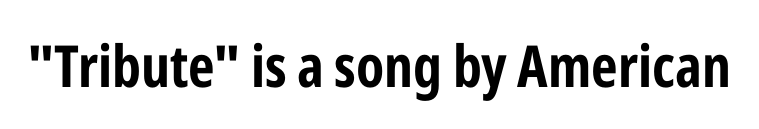
{"serif": "no", "italic": "no", "bold": "yes", "weight": "bold", "width": "condensed", "stroke_contrast": "low", "x_height": "medium", "monospaced": "no", "underline": "no", "letter_spacing": "normal", "letter_spacing_em": 0.0, "glyph_px": 58}
